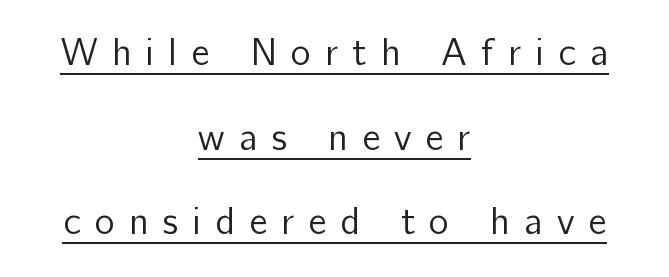
Horizontal bands of white between lines are thick stripes. This sample has the flowing, uneven cadence of proportional lettering. Serif or sans? Sans — the stroke terminals are bare. Layout note: lines centered. Unlike italic type, these characters show no tilt at all. No letter is thick-stroked: the sample isn't bold.
